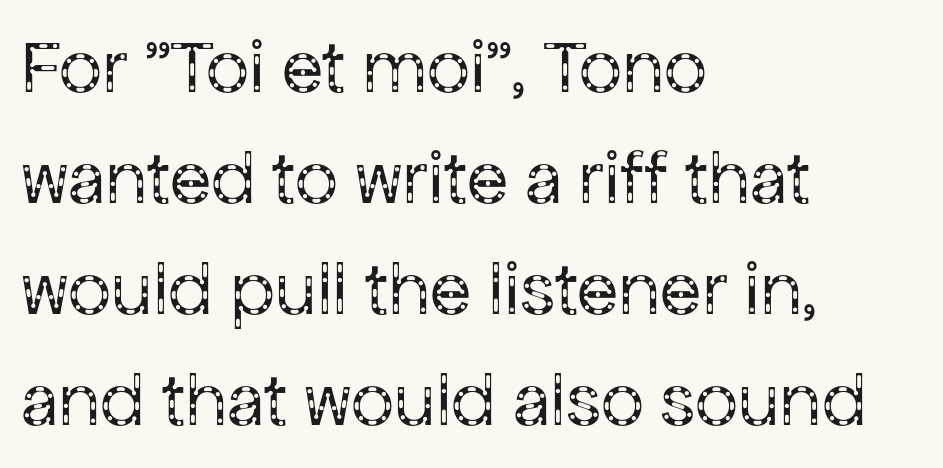
There is no visible air inserted between adjacent glyphs. A quiet, ordinary-to-light weight characterises the typeface. The strip under each line holds only bare page. A typesetter would call this proportional, since set widths differ per character.
